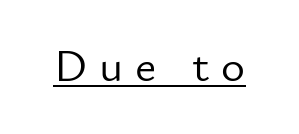
Q: Is the text bold? A: No.
Q: Is the text italic (slanted)? A: No, it is upright.
Q: Is the typeface a serif or a sans-serif typeface? A: Sans-serif.
Q: Is the text underlined? A: Yes.
Q: Is the spacing between letters normal or unusually wide? A: Unusually wide.
Q: Width (condensed, normal, or wide)? A: Normal.
Q: Stroke contrast? A: Low.
Q: x-height? A: Small.
Q: Monospaced? A: No.
